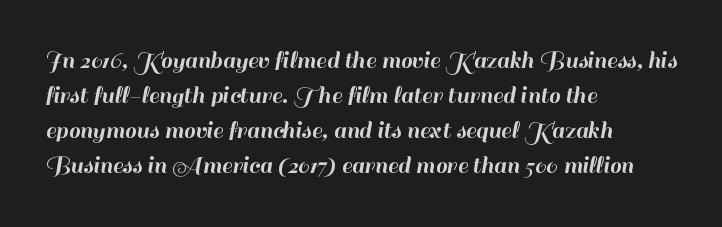
The image shows 26 px text type; set left-aligned, normal line spacing (1.35x), normal letter spacing, not underlined.
